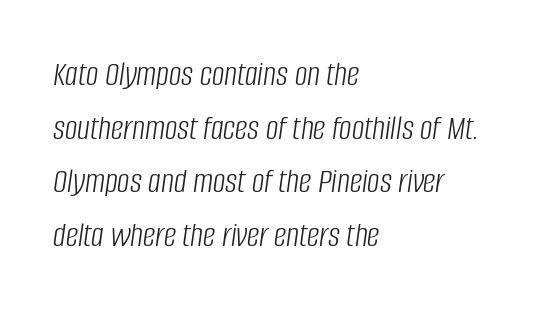
The image shows 35 px light, condensed type, italic (leaning right); set left-aligned, normal line spacing (1.53x), normal letter spacing, not underlined; low stroke contrast and a large x-height.
